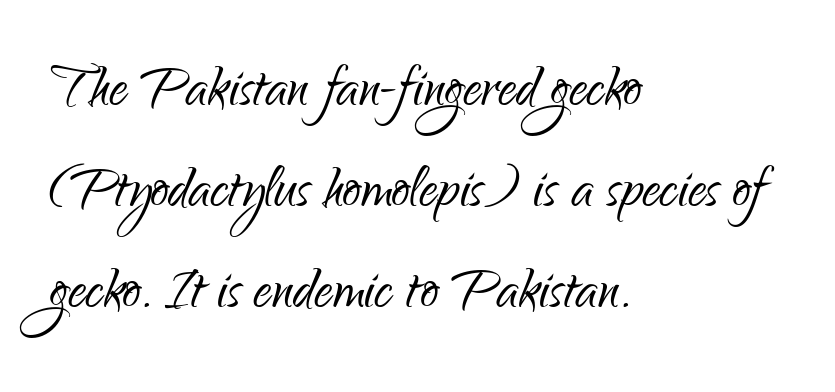
Q: Is the text bold? A: No.
Q: Is the text italic (slanted)? A: Yes.
Q: Is the typeface a serif or a sans-serif typeface? A: Sans-serif.
Q: Is the text underlined? A: No.
Q: How is the paragraph aligned? A: Left-aligned.
Q: Is the spacing between letters normal or unusually wide? A: Normal.
Q: Is the spacing between lines tight, normal or loose? A: Normal.
Q: Width (condensed, normal, or wide)? A: Condensed.
Q: Stroke contrast? A: Low.
Q: x-height? A: Small.
Q: Monospaced? A: No.
